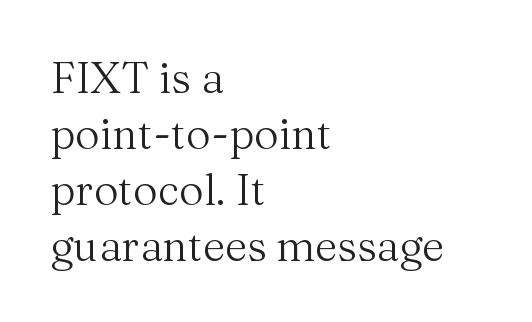
Q: Is the text bold? A: No.
Q: Is the text italic (slanted)? A: No, it is upright.
Q: Is the typeface a serif or a sans-serif typeface? A: Serif.
Q: Is the text underlined? A: No.
Q: How is the paragraph aligned? A: Left-aligned.
Q: Is the spacing between letters normal or unusually wide? A: Normal.
Q: Is the spacing between lines tight, normal or loose? A: Normal.
Q: Width (condensed, normal, or wide)? A: Normal.
Q: Stroke contrast? A: Medium.
Q: x-height? A: Medium.
Q: Monospaced? A: No.
